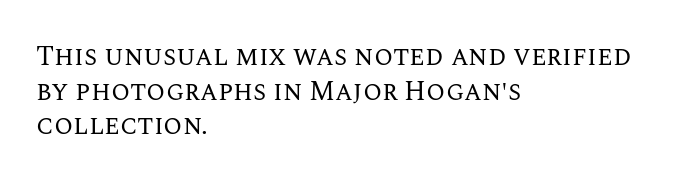
The block of text has a typical density, with ordinary space between rows. Which margin do the lines hug? The left one — the right edge is uneven. The space directly below the letters is spotless. This is the regular roman posture of the typeface. Does extra space separate the letters? No, they use regular spacing.
